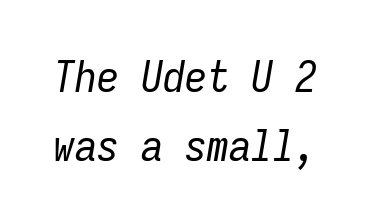
The rendering uses a moderate line-height, typical for paragraphs. Weight: regular or lighter. Notice how the stems are inclined rather than vertical — that's the hallmark of italics. The gaps between neighbouring characters are ordinary and unremarkable. Check the space under the baseline: it is left empty. Looks like terminal output: every glyph gets an equal slot.
